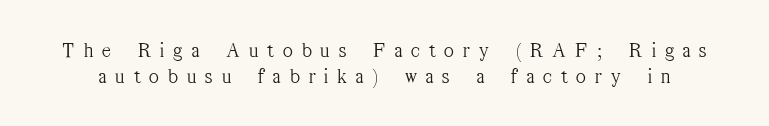
The image shows 21 px text type, upright; set line spacing 1.22x, unusually wide letter spacing (+0.43 em), not underlined.
